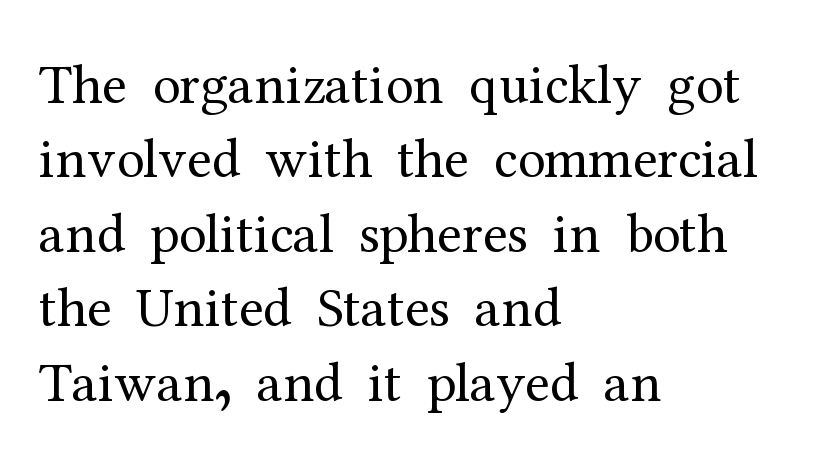
The weight tops out at a normal text grade. Each letter keeps its own natural width here, so spacing adapts to shape. Quick note: not italic, upright. Descenders are the only things crossing below the line. The lines are quadded left. Here the glyphs are tracked normally, forming tight word shapes.
